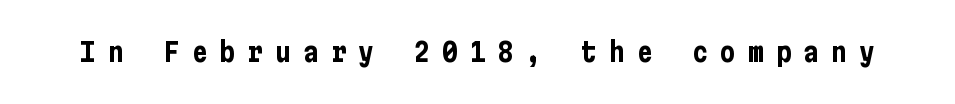
{"italic": "no", "bold": "yes", "underline": "no", "letter_spacing": "wide", "letter_spacing_em": 0.47, "glyph_px": 26}
